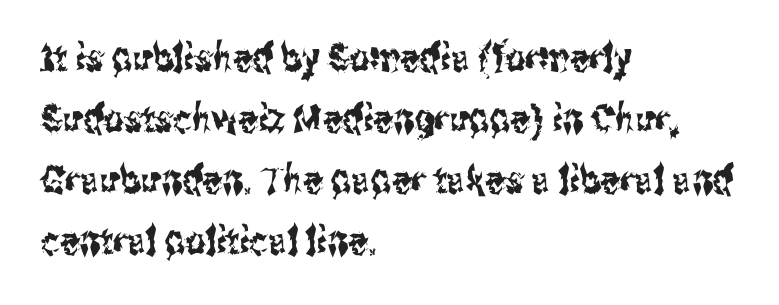
{"serif": "no", "italic": "no", "width": "condensed", "stroke_contrast": "medium", "x_height": "medium", "monospaced": "no", "underline": "no", "align": "left", "line_spacing": "normal", "line_spacing_ratio": 1.56, "letter_spacing": "normal", "letter_spacing_em": 0.0, "glyph_px": 39}
